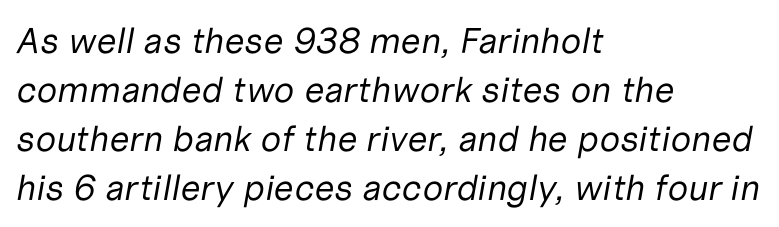
The image shows 36 px regular-weight type, italic (leaning right); set left-aligned, normal line spacing (1.36x), normal letter spacing, not underlined; low stroke contrast and a medium x-height.
